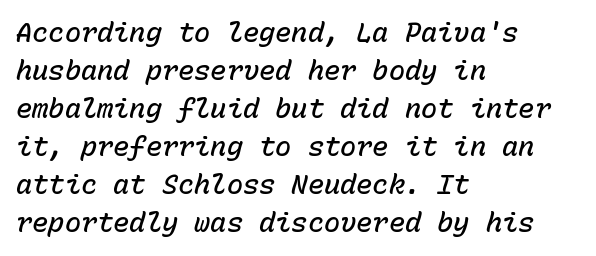
The image shows 27 px text type, italic (leaning right); set left-aligned, normal line spacing (1.41x), normal letter spacing, not underlined.
